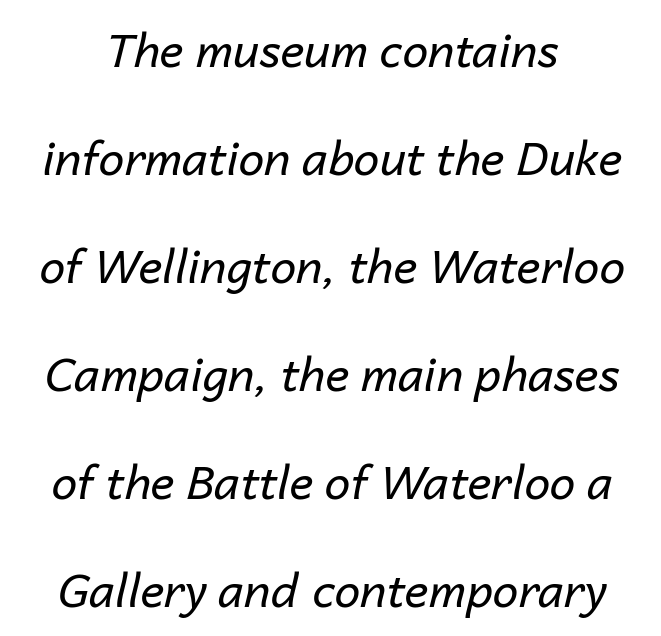
The designer dialed line spacing up above the default. Spacing verdict: proportional, widths tailored to each character. No chunkiness to these letters — they're not bold. The letters are slanted; this is an italic face.
